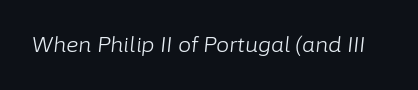
The image shows 21 px text type, italic (leaning right); set normal letter spacing, not underlined.
